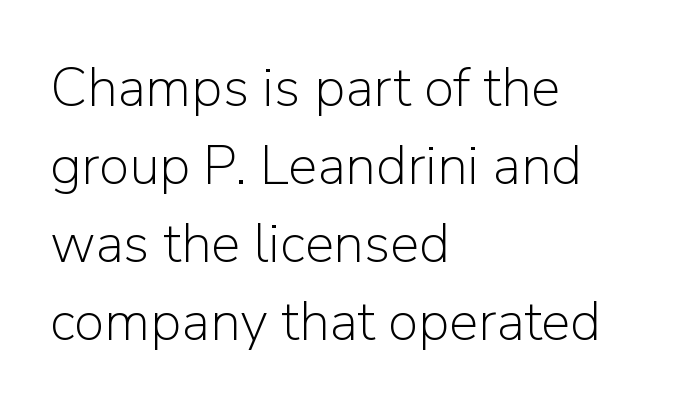
{"serif": "no", "italic": "no", "bold": "no", "weight": "light", "width": "normal", "stroke_contrast": "low", "x_height": "medium", "monospaced": "no", "underline": "no", "align": "left", "line_spacing": "normal", "line_spacing_ratio": 1.42, "letter_spacing": "normal", "letter_spacing_em": 0.0, "glyph_px": 55}
